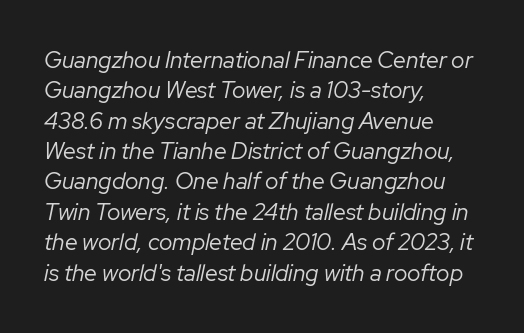
Q: Is the text bold? A: No.
Q: Is the text italic (slanted)? A: Yes, it leans right by about 12 degrees.
Q: Is the text underlined? A: No.
Q: How is the paragraph aligned? A: Left-aligned.
Q: Is the spacing between letters normal or unusually wide? A: Normal.
Q: Is the spacing between lines tight, normal or loose? A: Normal.
